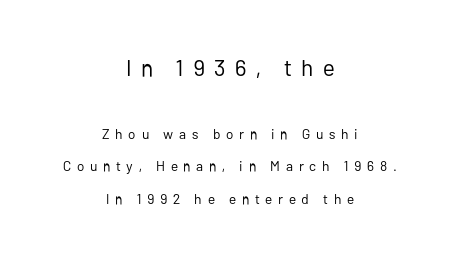
No chunkiness to these letters — they're not bold. The designer gave the opening block more size than the closing block. Display-style spreading of the glyphs; the letterfit is very open. The lettering holds an erect, upright posture throughout. The lines in this sample share a center point and differ in where they start and stop.
